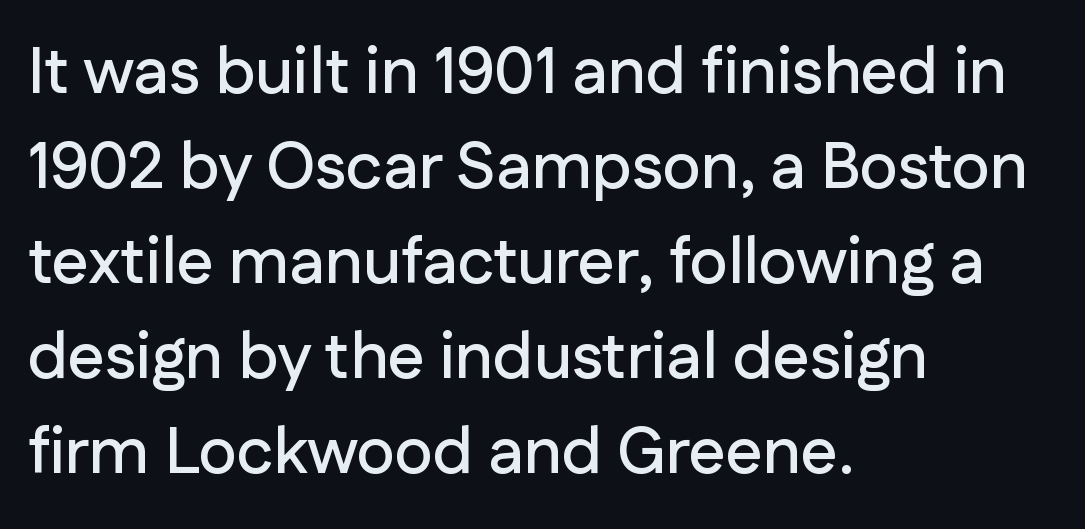
The image shows 65 px sans-serif type, upright; set left-aligned, normal line spacing (1.46x), normal letter spacing, not underlined; low stroke contrast and a medium x-height.
